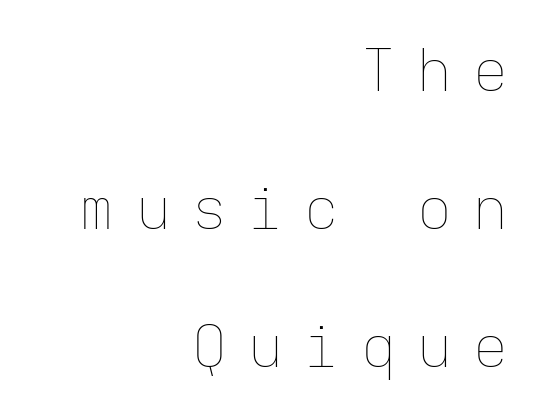
Q: Is the text bold? A: No.
Q: Is the text italic (slanted)? A: No, it is upright.
Q: Is the text underlined? A: No.
Q: How is the paragraph aligned? A: Right-aligned.
Q: Is the spacing between letters normal or unusually wide? A: Unusually wide.
Q: Is the spacing between lines tight, normal or loose? A: Loose.
Q: Width (condensed, normal, or wide)? A: Normal.
Q: Stroke contrast? A: Low.
Q: x-height? A: Medium.
Q: Monospaced? A: Yes.
